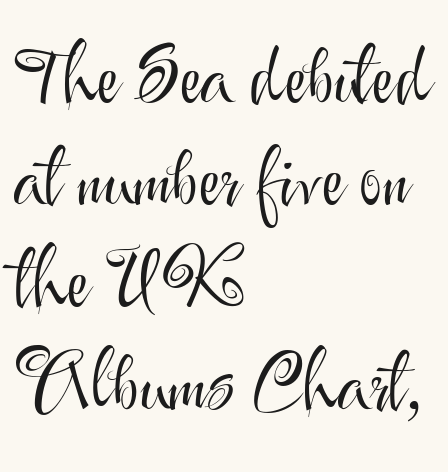
Rows of type keep a routine distance in the vertical direction. This rendering employs a face without finishing strokes, i.e., a sans-serif. This rendering features lettering with no underline. Note the varied advance widths — an 'i' is clearly narrower than an 'm'.
